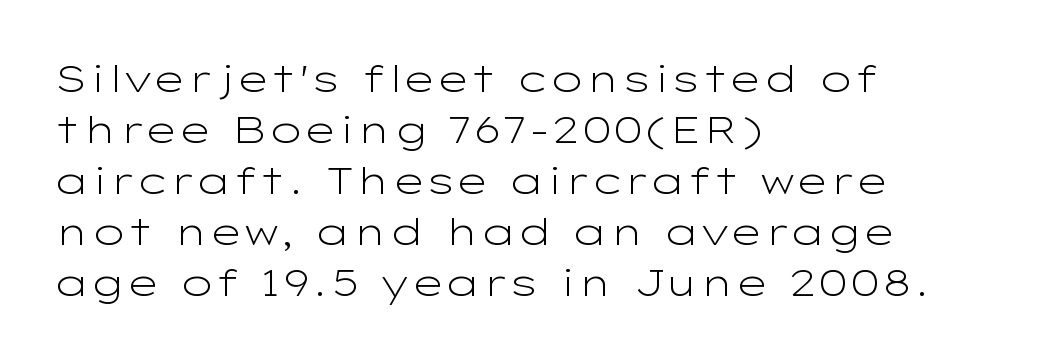
The image shows 38 px light, wide sans-serif type, upright; set left-aligned, normal line spacing (1.34x), normal letter spacing, not underlined; low stroke contrast and a medium x-height.
